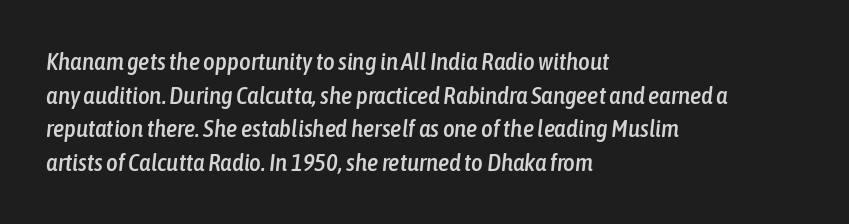
Q: Is the text italic (slanted)? A: Yes, it leans right by about 6 degrees.
Q: Is the text underlined? A: No.
Q: How is the paragraph aligned? A: Left-aligned.
Q: Is the spacing between letters normal or unusually wide? A: Normal.
Q: Is the spacing between lines tight, normal or loose? A: Normal.
